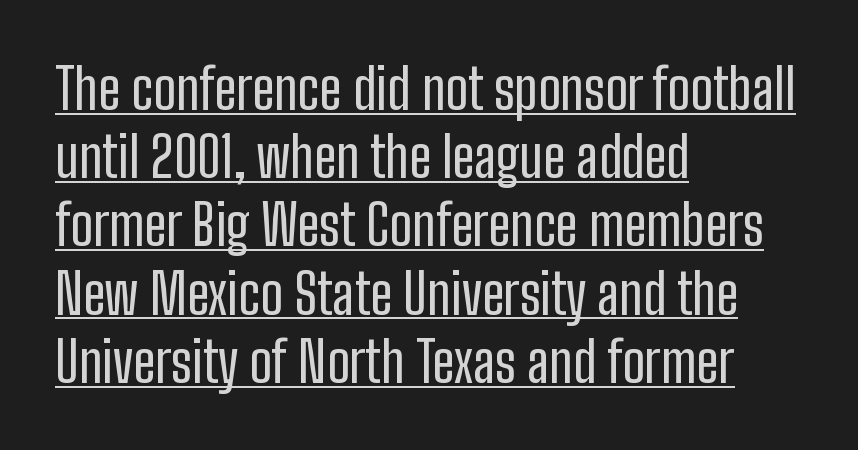
Q: Is the text italic (slanted)? A: No, it is upright.
Q: Is the typeface a serif or a sans-serif typeface? A: Sans-serif.
Q: Is the text underlined? A: Yes.
Q: How is the paragraph aligned? A: Left-aligned.
Q: Is the spacing between letters normal or unusually wide? A: Normal.
Q: Width (condensed, normal, or wide)? A: Condensed.
Q: Stroke contrast? A: Low.
Q: x-height? A: Medium.
Q: Monospaced? A: No.
